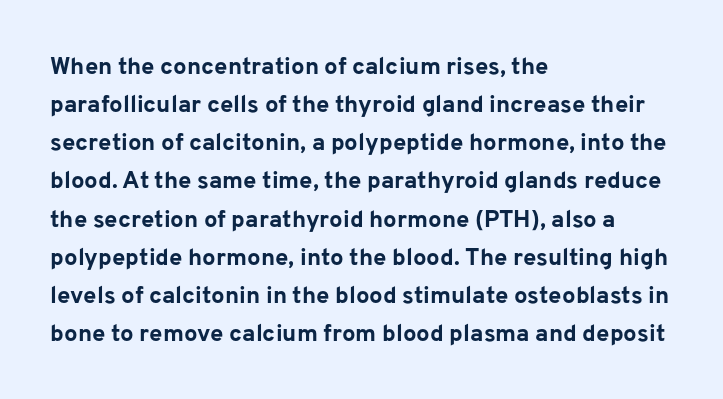
The image shows 24 px bold type, upright; set left-aligned, normal line spacing (1.59x), normal letter spacing, not underlined.
